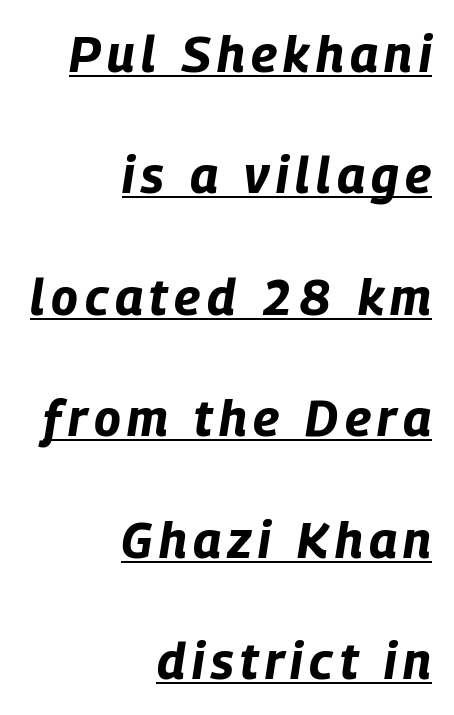
{"italic": "yes", "lean": "right", "slant_degrees": 9, "bold": "yes", "weight": "bold", "width": "condensed", "stroke_contrast": "low", "x_height": "large", "monospaced": "no", "underline": "yes", "align": "right", "line_spacing": "loose", "line_spacing_ratio": 2.43, "glyph_px": 50}
